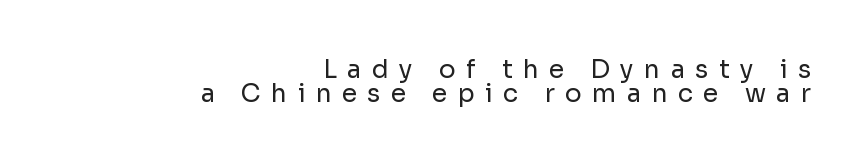
Alignment: flush right. The zone under the glyphs is completely vacant. Weight: not bold — regular or lighter. A typesetter would mark this as roman, not italic. Leading is clearly below the norm, producing a dense column. This sample uses expanded letter spacing, leaving extra air between glyphs.
